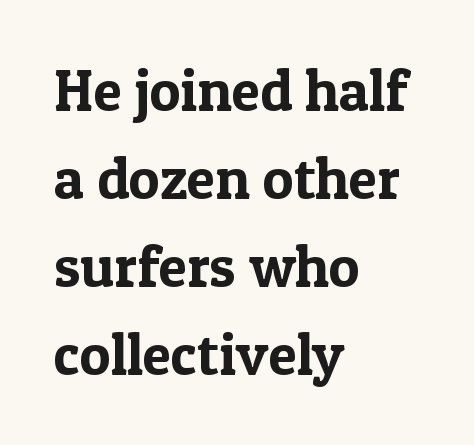
Each line starts at the same left margin while the right side varies. Typographically, this falls in the serif category. The horizontal fit of the characters is conventional and even. Do the letters lean? They stand straight. You could not count columns in this text — the font is proportionally spaced. The space between consecutive lines is moderate.
